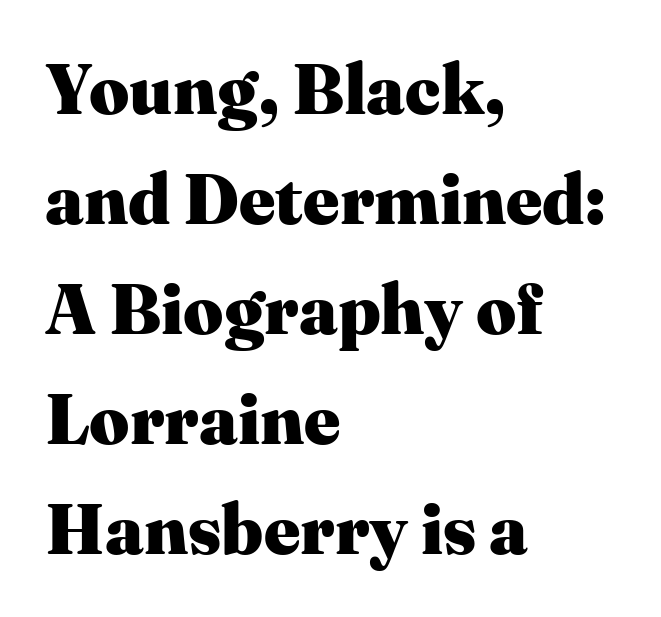
The image shows 70 px heavy serif type, upright; set left-aligned, normal line spacing (1.57x), normal letter spacing, not underlined; medium stroke contrast and a medium x-height.
